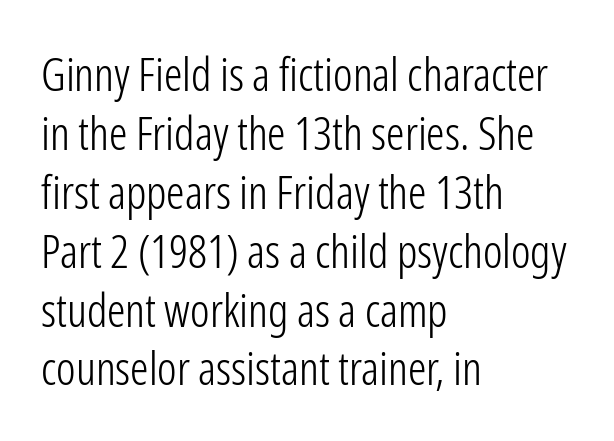
The image shows 46 px light, condensed sans-serif type, upright; set left-aligned, normal line spacing (1.28x), normal letter spacing, not underlined; low stroke contrast and a medium x-height.
